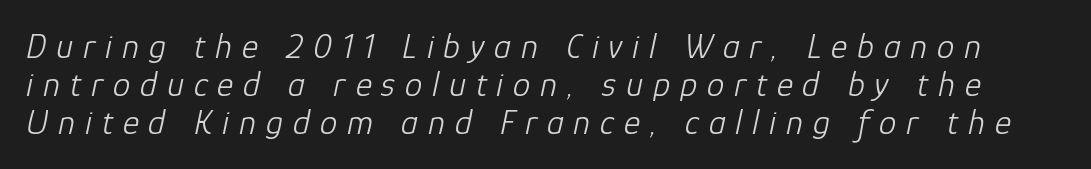
{"italic": "yes", "lean": "right", "slant_degrees": 12, "bold": "no", "weight": "light", "width": "normal", "stroke_contrast": "low", "x_height": "medium", "monospaced": "no", "underline": "no", "line_spacing": "tight", "line_spacing_ratio": 1.09, "letter_spacing": "wide", "letter_spacing_em": 0.28, "glyph_px": 35}
